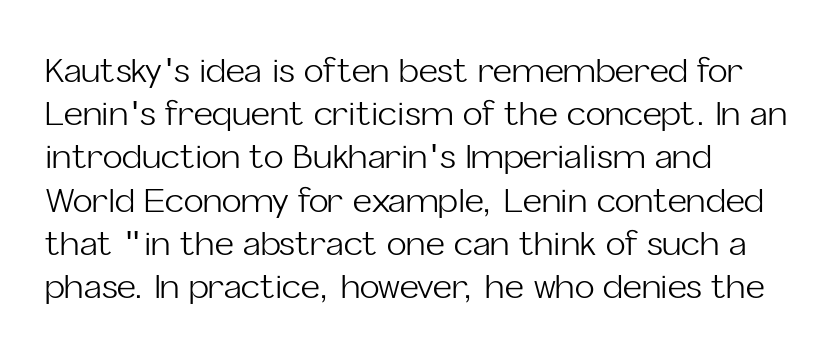
Q: Is the text bold? A: No.
Q: Is the text italic (slanted)? A: No, it is upright.
Q: Is the typeface a serif or a sans-serif typeface? A: Sans-serif.
Q: Is the text underlined? A: No.
Q: How is the paragraph aligned? A: Left-aligned.
Q: Is the spacing between letters normal or unusually wide? A: Normal.
Q: Is the spacing between lines tight, normal or loose? A: Normal.
Q: Width (condensed, normal, or wide)? A: Normal.
Q: Stroke contrast? A: Low.
Q: x-height? A: Medium.
Q: Monospaced? A: No.
